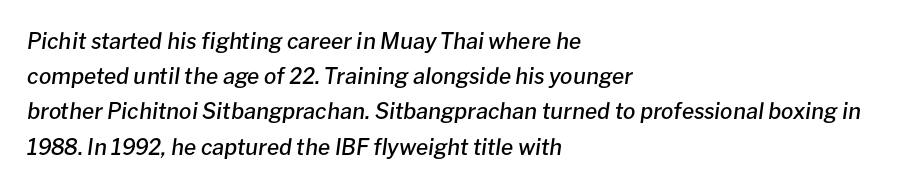
{"italic": "yes", "lean": "right", "slant_degrees": 8, "bold": "semi", "underline": "no", "align": "left", "line_spacing": "normal", "line_spacing_ratio": 1.6, "letter_spacing": "normal", "letter_spacing_em": 0.0, "glyph_px": 22}
